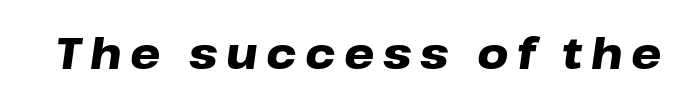
{"italic": "yes", "lean": "right", "slant_degrees": 8, "bold": "yes", "weight": "heavy", "width": "wide", "stroke_contrast": "low", "x_height": "medium", "monospaced": "no", "underline": "no", "letter_spacing": "wide", "letter_spacing_em": 0.2, "glyph_px": 43}
